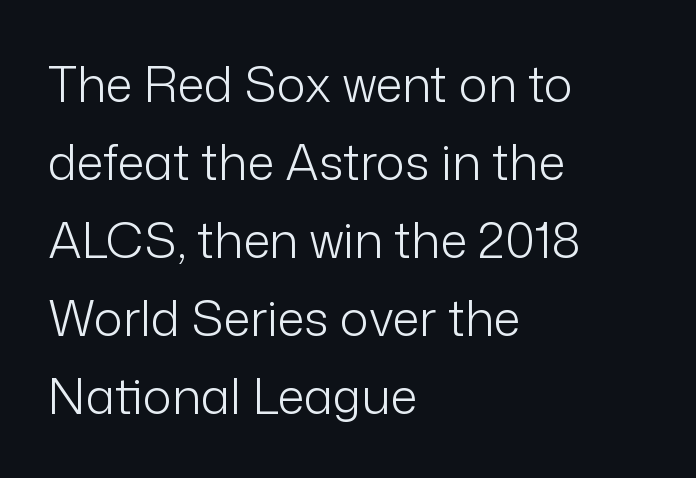
The image shows 49 px light sans-serif type, upright; set left-aligned, normal line spacing (1.59x), normal letter spacing, not underlined; low stroke contrast and a medium x-height.
